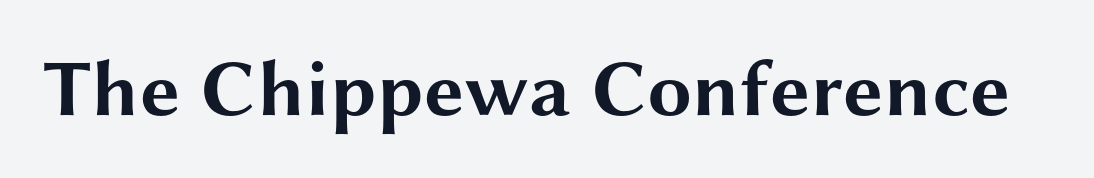
The image shows 80 px bold, wide sans-serif type, upright; set normal letter spacing, not underlined; medium stroke contrast and a medium x-height.
